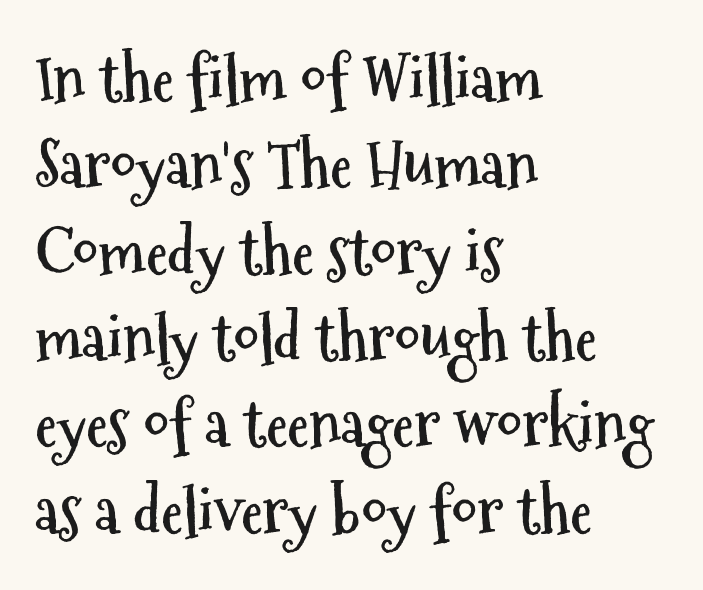
The passage shown is typed in a proportional face where columns would drift. Honestly, there is no underline to notice here at all. The letters stand straight up with perfectly vertical stems. This rendering uses left alignment, leaving the right contour irregular.
